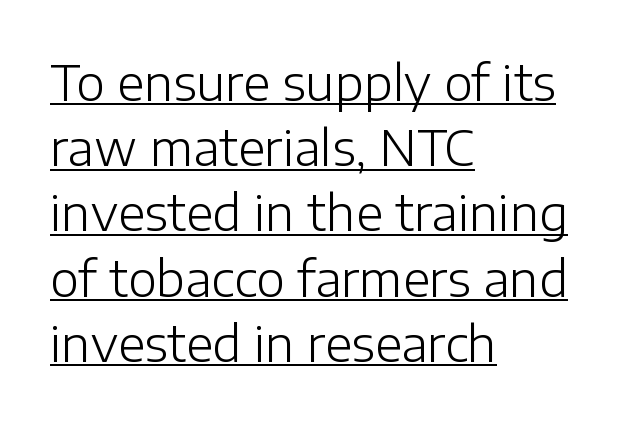
If you drew a ruler down the left edge, every line would touch it. Posture: straight, roman, zero tilt. The letterforms sit at book weight or below. The face used here appears with an underline applied. This block has exactly the height ordinary leading produces. A typesetter would label this face a sans.
